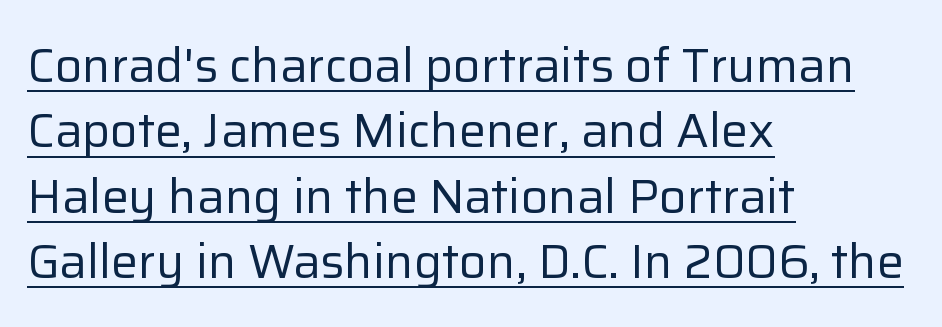
The image shows 48 px regular-weight sans-serif type, upright; set left-aligned, normal line spacing (1.36x), normal letter spacing, underlined; low stroke contrast and a medium x-height.
